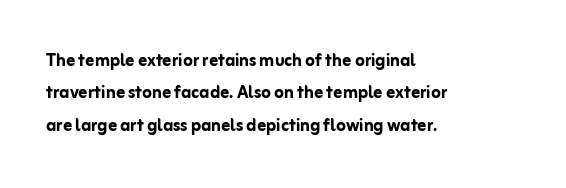
This block has exactly the height ordinary leading produces. A roman cut, with each character standing at attention. Typesetter's note: full bold, strokes at maximum text heaviness. The rendering anchors every line to the left-hand side.
